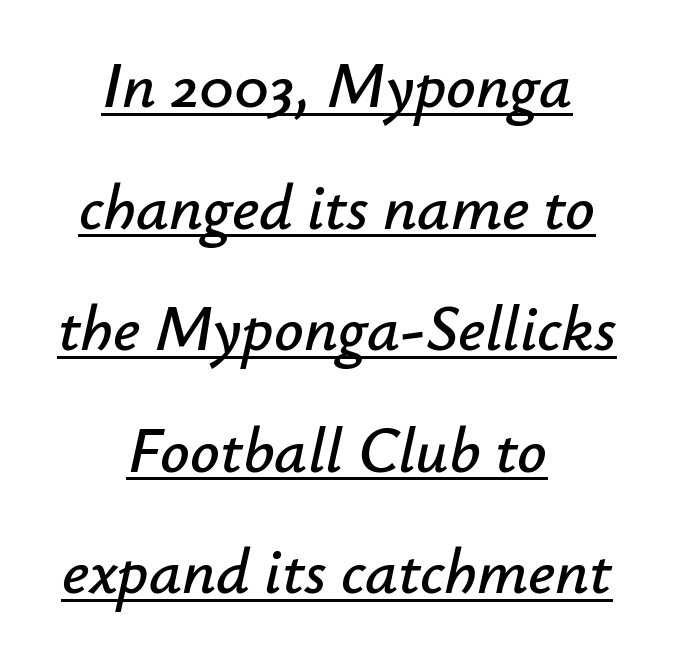
Note the varied advance widths — an 'i' is clearly narrower than an 'm'. Alignment: centered. Emphasis is given by a line drawn under the lettering. The rendering keeps characters at their native spacing.
